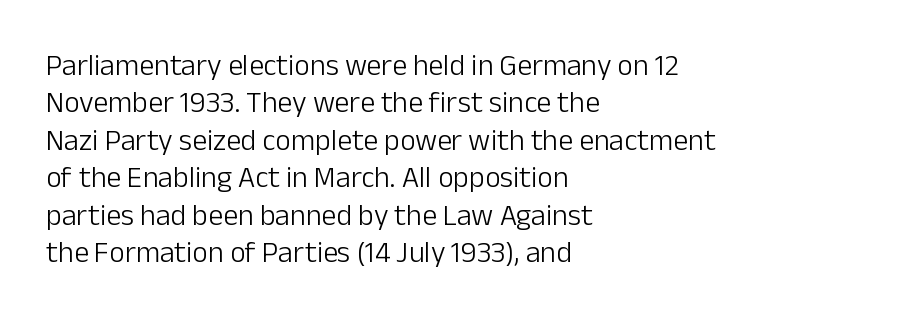
Q: Is the text bold? A: No.
Q: Is the text italic (slanted)? A: No, it is upright.
Q: Is the typeface a serif or a sans-serif typeface? A: Sans-serif.
Q: Is the text underlined? A: No.
Q: How is the paragraph aligned? A: Left-aligned.
Q: Is the spacing between letters normal or unusually wide? A: Normal.
Q: Is the spacing between lines tight, normal or loose? A: Normal.
Q: Width (condensed, normal, or wide)? A: Normal.
Q: Stroke contrast? A: Low.
Q: x-height? A: Medium.
Q: Monospaced? A: No.
